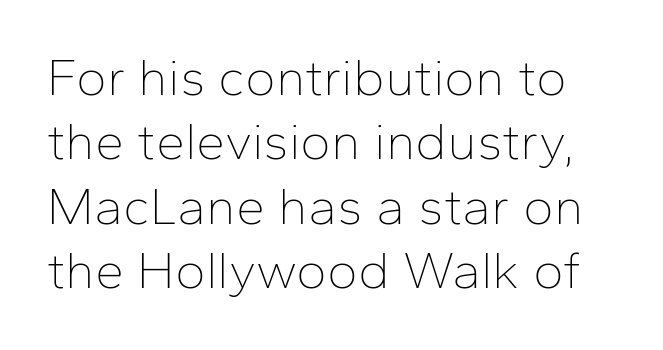
Q: Is the text bold? A: No.
Q: Is the text italic (slanted)? A: No, it is upright.
Q: Is the typeface a serif or a sans-serif typeface? A: Sans-serif.
Q: Is the text underlined? A: No.
Q: Is the spacing between letters normal or unusually wide? A: Normal.
Q: Width (condensed, normal, or wide)? A: Normal.
Q: Stroke contrast? A: Low.
Q: x-height? A: Medium.
Q: Monospaced? A: No.
